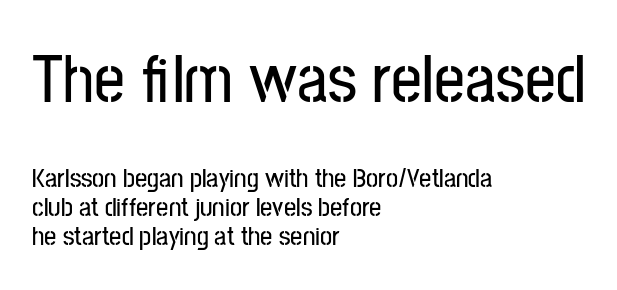
{"serif": "no", "italic": "no", "width": "condensed", "stroke_contrast": "low", "x_height": "medium", "monospaced": "no", "underline": "no", "align": "left", "line_spacing": "tight", "line_spacing_ratio": 1.07, "letter_spacing": "normal", "letter_spacing_em": 0.0, "larger_block": "first", "size_ratio": 2.52, "glyph_px": 68}
